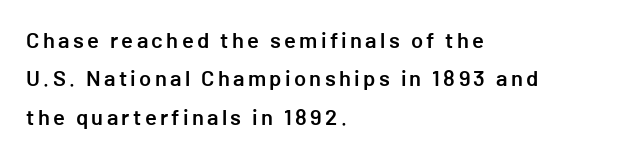
Q: Is the text bold? A: Semi-bold.
Q: Is the text italic (slanted)? A: No, it is upright.
Q: Is the text underlined? A: No.
Q: How is the paragraph aligned? A: Left-aligned.
